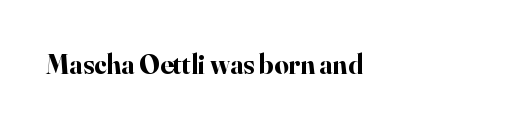
{"serif": "yes", "italic": "no", "bold": "yes", "weight": "bold", "width": "normal", "stroke_contrast": "high", "x_height": "small", "monospaced": "no", "underline": "no", "align": "left", "letter_spacing": "normal", "letter_spacing_em": 0.0, "glyph_px": 28}
